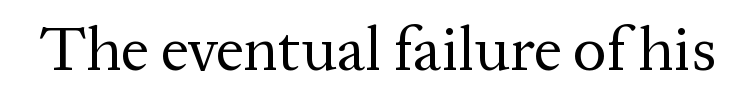
{"serif": "yes", "italic": "no", "bold": "no", "weight": "regular", "width": "normal", "stroke_contrast": "medium", "x_height": "medium", "monospaced": "no", "underline": "no", "letter_spacing": "normal", "letter_spacing_em": 0.0, "glyph_px": 63}
